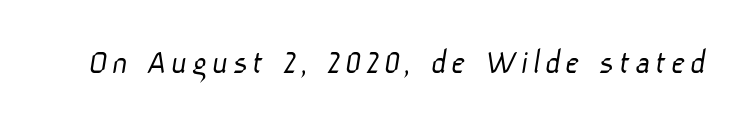
The image shows 36 px light sans-serif type; set not underlined; low stroke contrast and a medium x-height.
